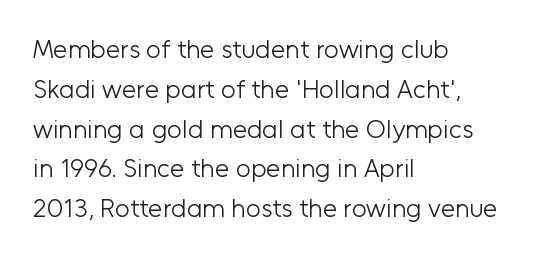
{"italic": "no", "bold": "no", "underline": "no", "align": "left", "line_spacing": "normal", "line_spacing_ratio": 1.53, "letter_spacing": "normal", "letter_spacing_em": 0.0, "glyph_px": 26}
